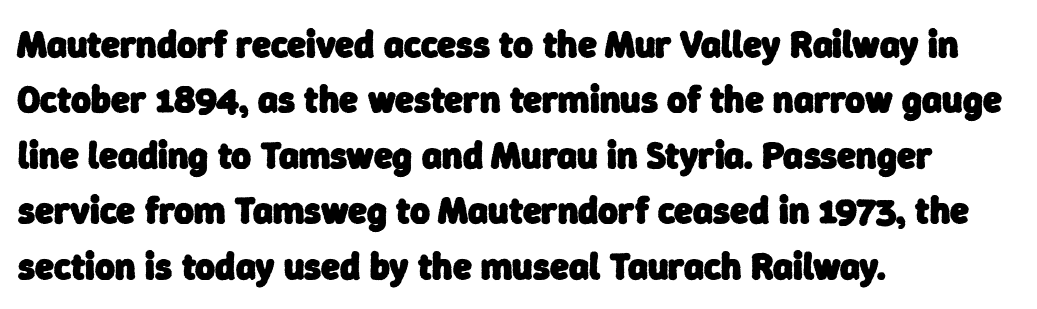
{"serif": "no", "bold": "yes", "weight": "heavy", "width": "normal", "stroke_contrast": "low", "x_height": "medium", "monospaced": "no", "underline": "no", "align": "left", "line_spacing": "normal", "line_spacing_ratio": 1.46, "letter_spacing": "normal", "letter_spacing_em": 0.0, "glyph_px": 38}
